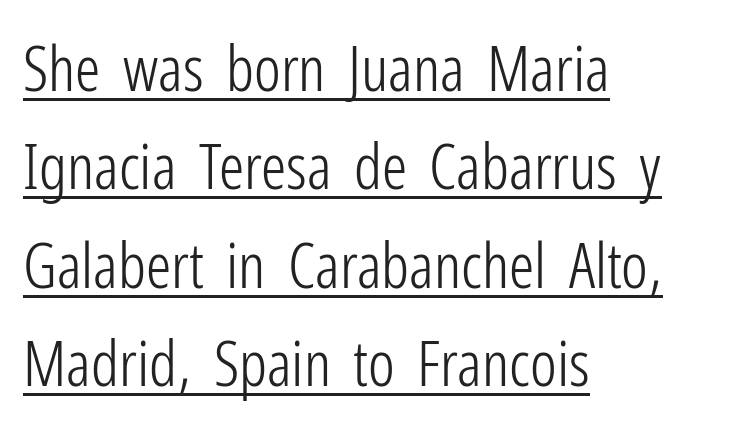
The image shows 63 px light, condensed sans-serif type, upright; set left-aligned, normal line spacing (1.56x), normal letter spacing, underlined; low stroke contrast and a medium x-height.
